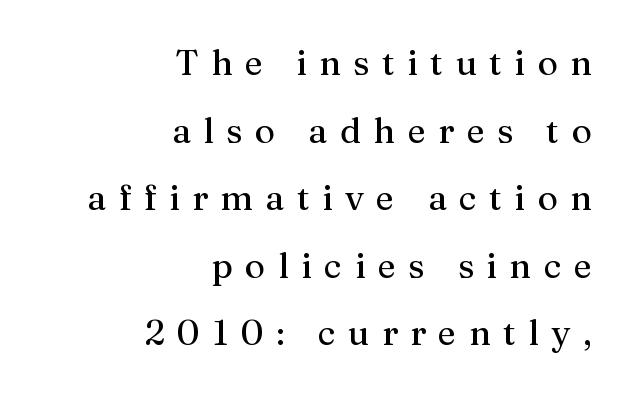
The type family on display is of the serif kind. You could not count columns in this text — the font is proportionally spaced. Decoration check: the copy has no underline. You could only call the tracking loose — the letters float apart.
